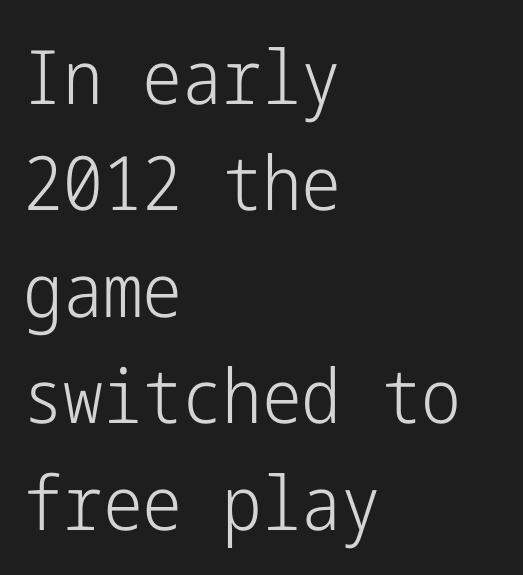
{"serif": "no", "italic": "no", "bold": "no", "weight": "light", "width": "condensed", "stroke_contrast": "low", "x_height": "medium", "underline": "no", "align": "left", "line_spacing": "normal", "line_spacing_ratio": 1.42, "letter_spacing": "normal", "letter_spacing_em": 0.0, "glyph_px": 75}
